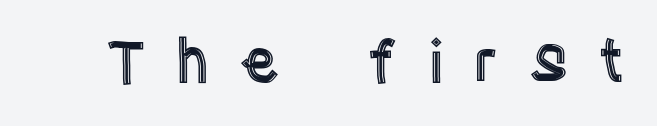
Q: Is the text italic (slanted)? A: No, it is upright.
Q: Is the text underlined? A: No.
Q: Is the spacing between letters normal or unusually wide? A: Unusually wide.
Q: Width (condensed, normal, or wide)? A: Condensed.
Q: x-height? A: Large.
Q: Monospaced? A: No.
